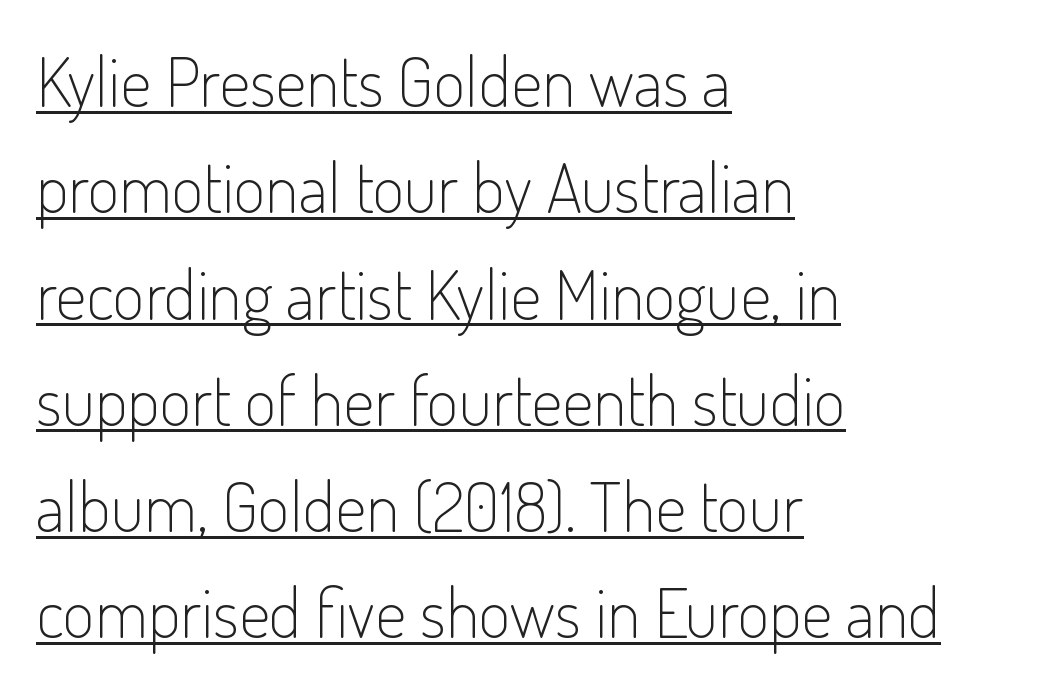
Character widths vary here, with narrow letters taking less room than wide ones. Check where the strokes stop: nothing finishes them off — pure sans. Quick note: underline on. Compared with typical body copy, the letter spacing here is the same. A roman cut, with each character standing at attention.
